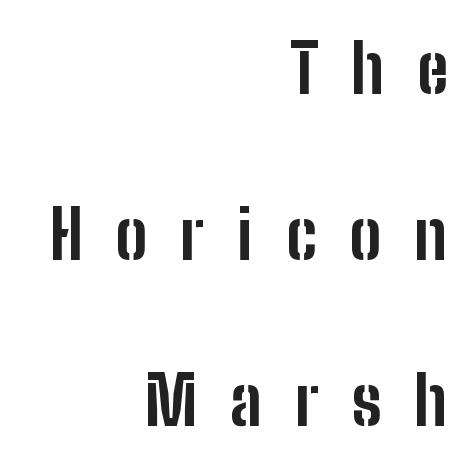
Stroke terminals: plain, sans-serif. Caption: expanded tracking, letters set apart. Looks like regular typesetting: each glyph gets only the width it needs. The lines in this sample share a right terminus and differ only in where they begin.
